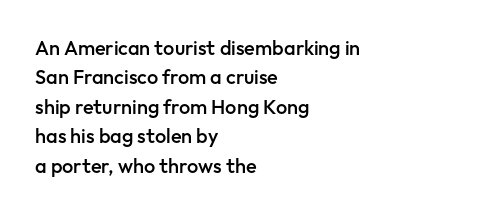
Q: Is the text bold? A: Semi-bold.
Q: Is the text italic (slanted)? A: No, it is upright.
Q: Is the text underlined? A: No.
Q: How is the paragraph aligned? A: Left-aligned.
Q: Is the spacing between letters normal or unusually wide? A: Normal.
Q: Is the spacing between lines tight, normal or loose? A: Normal.
